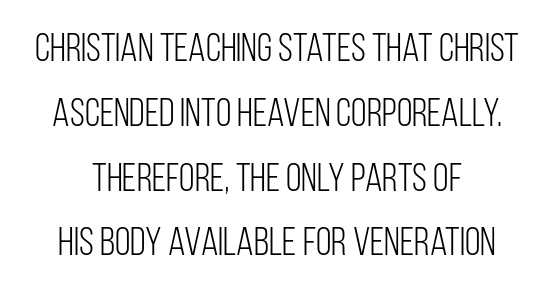
A normal amount of white space separates one row of letters from the next. Just letters on the line, the space beneath them empty. These lines stack symmetrically, like a column narrowing and widening about its center. The cut favours lightness, reaching ordinary text weight at its darkest. You could not count columns in this text — the font is proportionally spaced.
